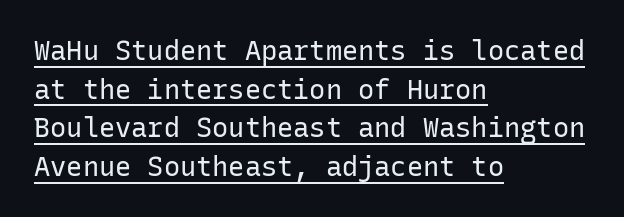
Q: Is the text bold? A: No.
Q: Is the text italic (slanted)? A: No, it is upright.
Q: Is the text underlined? A: Yes.
Q: How is the paragraph aligned? A: Left-aligned.
Q: Is the spacing between letters normal or unusually wide? A: Normal.
Q: Is the spacing between lines tight, normal or loose? A: Normal.
